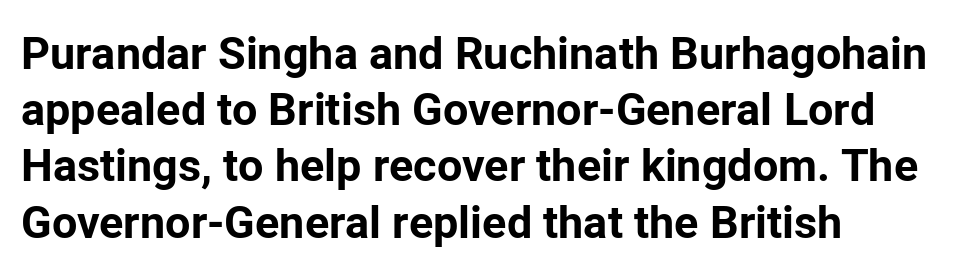
{"serif": "no", "italic": "no", "bold": "yes", "weight": "bold", "width": "normal", "stroke_contrast": "low", "x_height": "medium", "monospaced": "no", "underline": "no", "align": "left", "line_spacing": "normal", "line_spacing_ratio": 1.25, "letter_spacing": "normal", "letter_spacing_em": 0.0, "glyph_px": 45}
